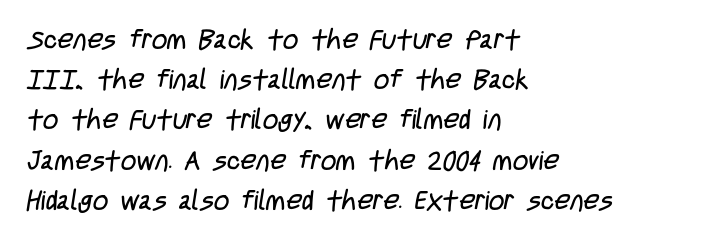
The vertical gap from one line to the next is medium. This rendering leaves character spacing at its baseline value. Just letters on the line, the space beneath them empty. Reading down the block, your eye returns to a fixed left position each line. Is this a heavy cut? Hardly; it is regular or lighter.
